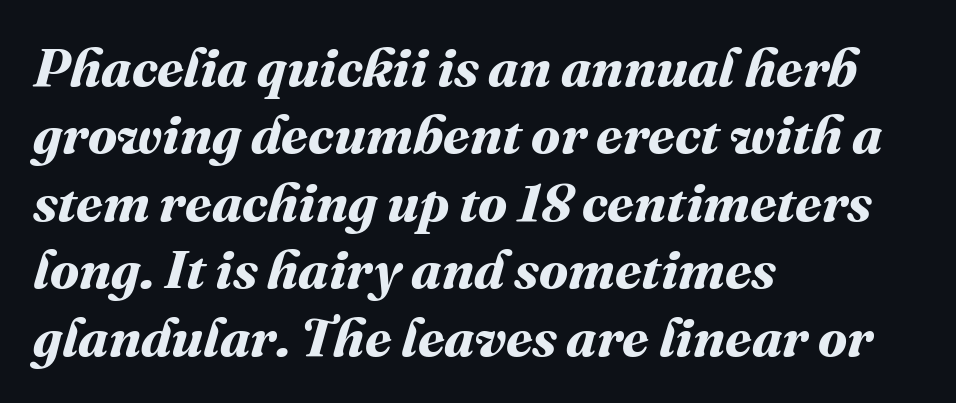
A classic flush-left, rag-right setting is used for this passage. The specimen omits any rule beneath the text block's lines. Inter-character spacing is left at the font's built-in metrics. Baseline-to-baseline distance is the conventional proportion of letter height. This is heavy type, rendered in bold. Do the characters align in a grid? No, the font is proportional.
